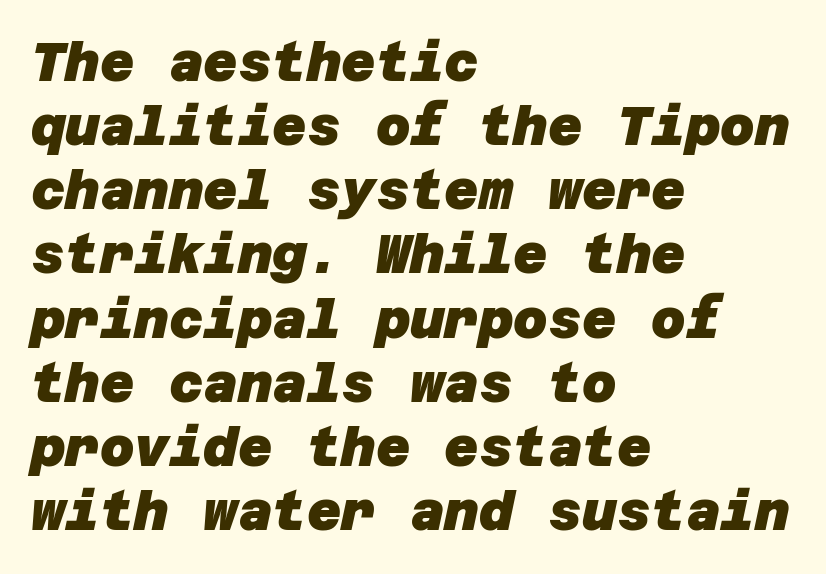
The image shows 53 px heavy sans-serif type; set left-aligned, line spacing 1.21x, normal letter spacing, not underlined; low stroke contrast and a large x-height.
